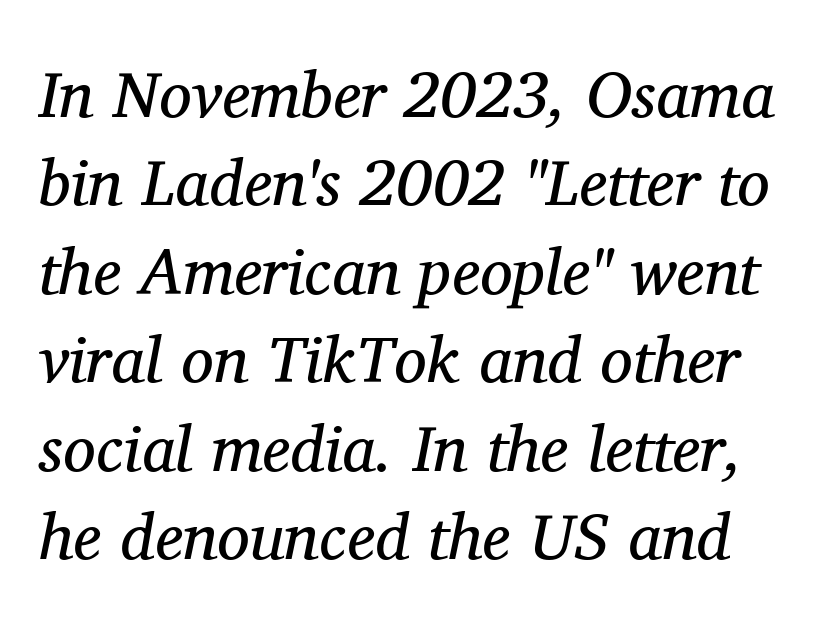
The image shows 65 px regular-weight serif type, italic (leaning right); set normal line spacing (1.36x), normal letter spacing, not underlined; medium stroke contrast and a medium x-height.
